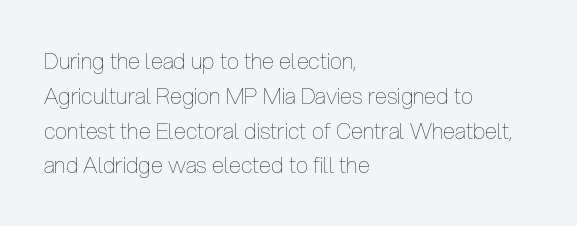
{"italic": "no", "bold": "no", "underline": "no", "align": "left", "line_spacing": "normal", "line_spacing_ratio": 1.58, "letter_spacing": "normal", "letter_spacing_em": 0.0, "glyph_px": 22}
